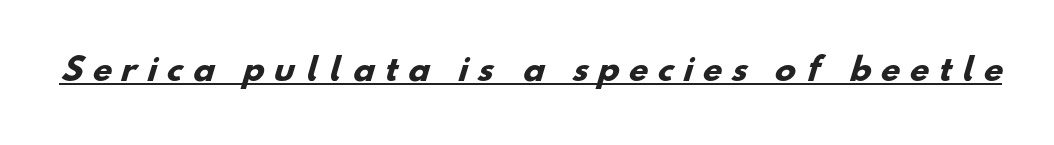
Q: Is the text bold? A: Yes.
Q: Is the typeface a serif or a sans-serif typeface? A: Sans-serif.
Q: Is the text underlined? A: Yes.
Q: Is the spacing between letters normal or unusually wide? A: Unusually wide.
Q: Width (condensed, normal, or wide)? A: Normal.
Q: Stroke contrast? A: Low.
Q: x-height? A: Small.
Q: Monospaced? A: No.
